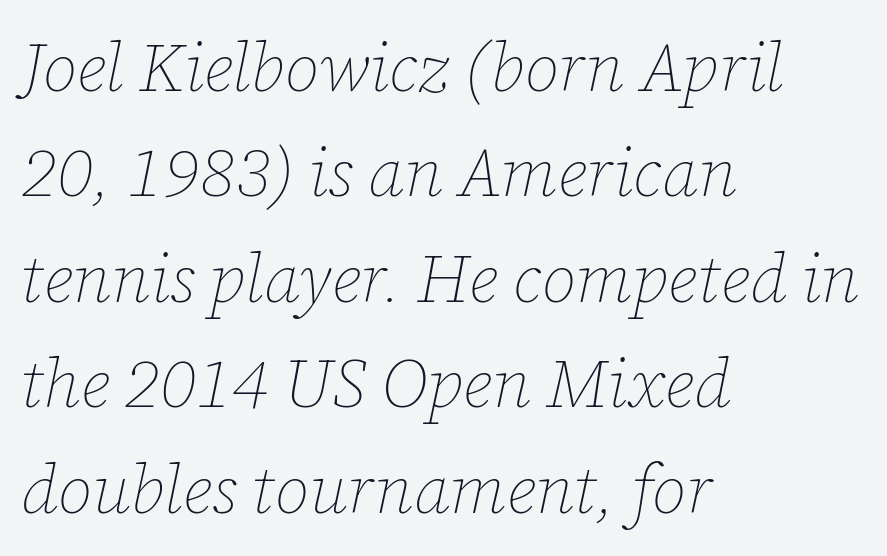
{"italic": "yes", "lean": "right", "slant_degrees": 12, "bold": "no", "weight": "thin", "width": "normal", "stroke_contrast": "low", "x_height": "medium", "monospaced": "no", "underline": "no", "align": "left", "line_spacing": "normal", "line_spacing_ratio": 1.55, "letter_spacing": "normal", "letter_spacing_em": 0.0, "glyph_px": 68}
